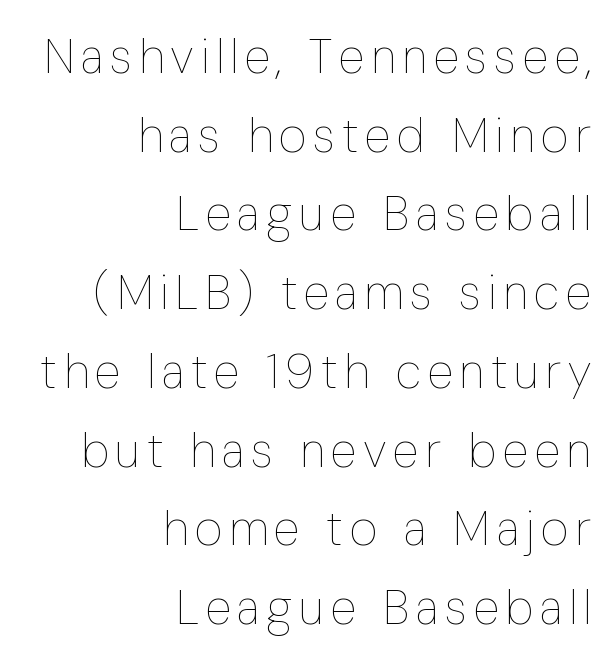
Tall strokes in this sample are plumb rather than angled. Evenly set lines give the paragraph a standard silhouette. Check under the words: just untouched page. Here the designer chose a conventional face with non-uniform glyph widths.
